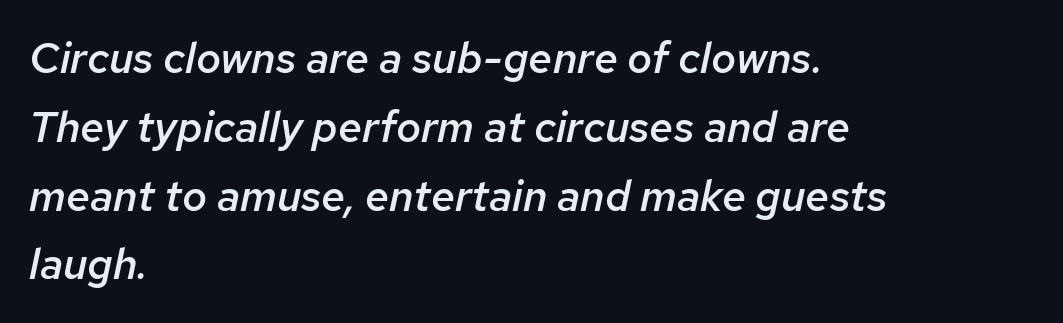
Honestly, the letter spacing is just normal — you wouldn't notice it. Is the type slanted? Yes — the strokes lean at a clear angle. Here the designer chose a conventional face with non-uniform glyph widths. The face used here is a semibold: visibly heavier than regular, lighter than bold.
